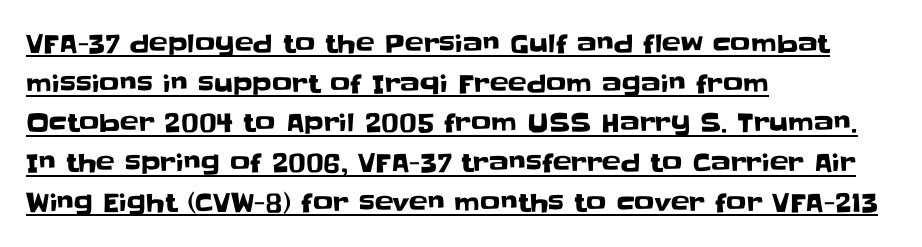
No extra tracking has been applied to these lines. These lines sit exactly where default settings would place them. In terms of posture, this sample is upright. The rendered words wear a rule along their underside. One-word summary of the alignment: left.
